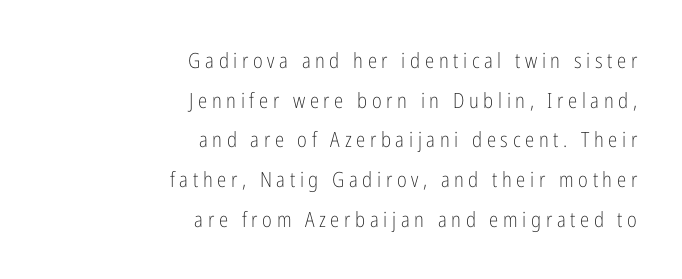
{"italic": "no", "bold": "no", "underline": "no", "align": "right", "line_spacing_ratio": 1.89, "letter_spacing": "wide", "letter_spacing_em": 0.22, "glyph_px": 21}
